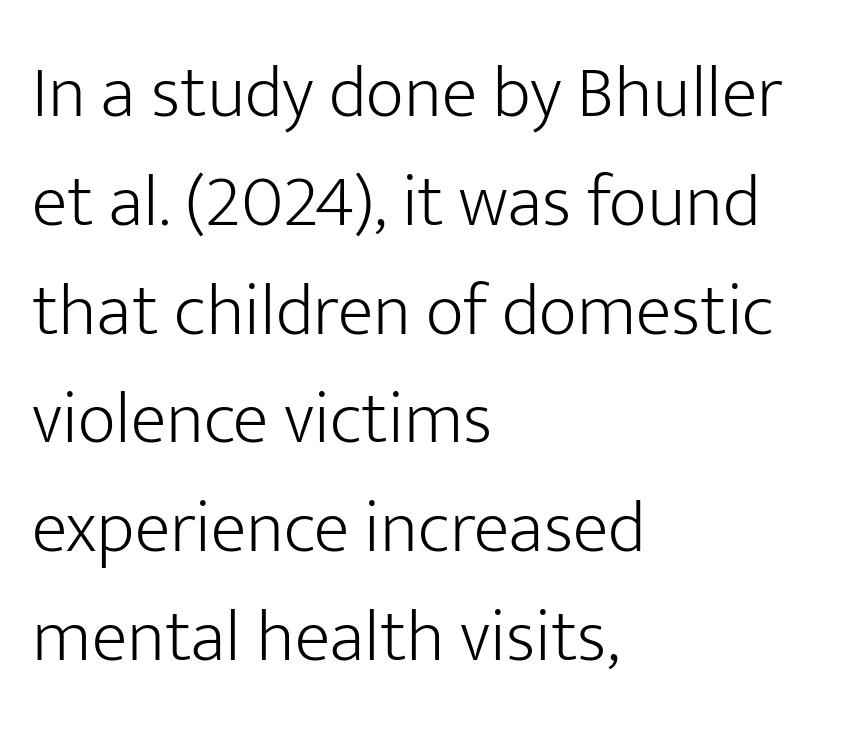
Q: Is the text bold? A: No.
Q: Is the text italic (slanted)? A: No, it is upright.
Q: Is the typeface a serif or a sans-serif typeface? A: Sans-serif.
Q: Is the text underlined? A: No.
Q: How is the paragraph aligned? A: Left-aligned.
Q: Is the spacing between letters normal or unusually wide? A: Normal.
Q: Is the spacing between lines tight, normal or loose? A: Normal.
Q: Width (condensed, normal, or wide)? A: Normal.
Q: Stroke contrast? A: Low.
Q: x-height? A: Medium.
Q: Monospaced? A: No.
